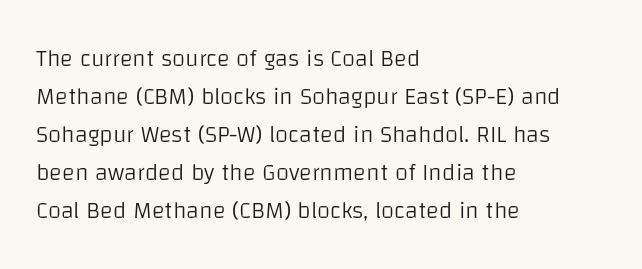
Caption: standard tracking, unaltered. How would I describe the line gaps? Plain and ordinary. Notice how the stems are strictly vertical — no italics here. The typeface has the unassuming heft of standard copy or less. The lines are quadded left.
